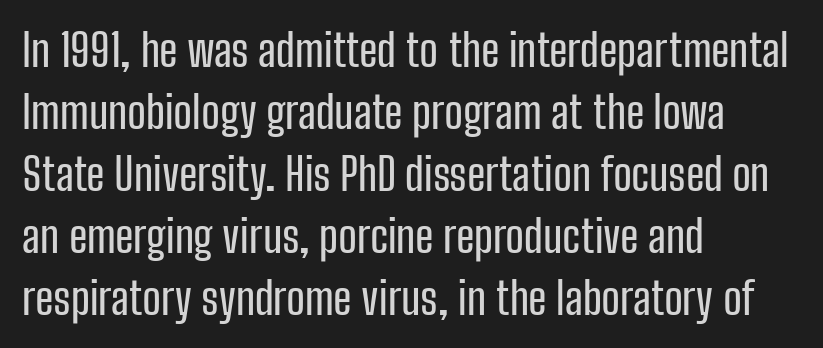
{"serif": "no", "italic": "no", "width": "condensed", "stroke_contrast": "low", "x_height": "medium", "monospaced": "no", "underline": "no", "align": "left", "line_spacing": "normal", "line_spacing_ratio": 1.38, "letter_spacing": "normal", "letter_spacing_em": 0.0, "glyph_px": 45}
